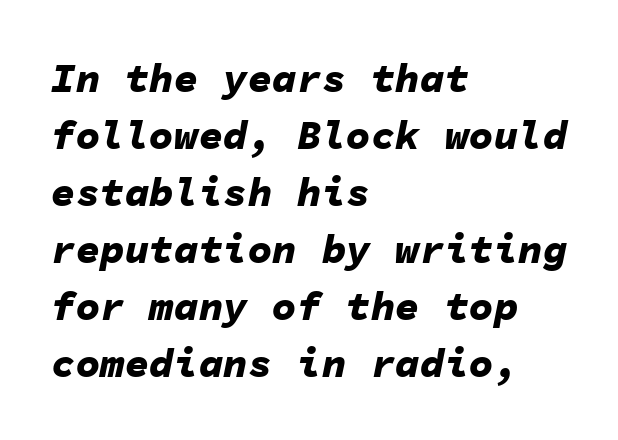
The image shows 41 px bold type, italic (leaning right), monospaced; set left-aligned, normal line spacing (1.39x), normal letter spacing, not underlined; low stroke contrast and a medium x-height.
